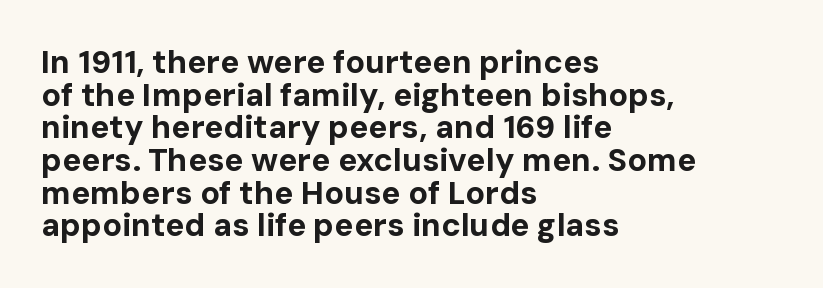
Q: Is the text bold? A: Yes.
Q: Is the text italic (slanted)? A: No, it is upright.
Q: Is the typeface a serif or a sans-serif typeface? A: Sans-serif.
Q: Is the text underlined? A: No.
Q: How is the paragraph aligned? A: Left-aligned.
Q: Is the spacing between letters normal or unusually wide? A: Normal.
Q: Is the spacing between lines tight, normal or loose? A: Tight.
Q: Width (condensed, normal, or wide)? A: Normal.
Q: Stroke contrast? A: Low.
Q: x-height? A: Medium.
Q: Monospaced? A: No.
